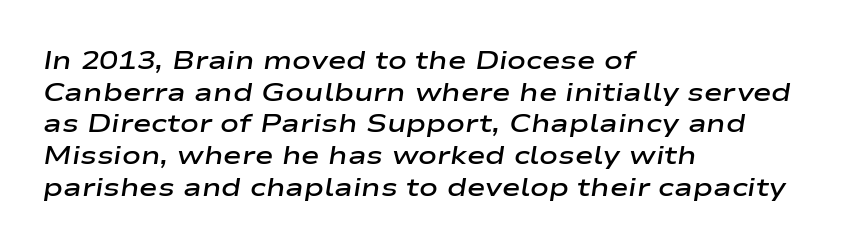
Q: Is the text bold? A: Semi-bold.
Q: Is the text italic (slanted)? A: Yes, it leans right by about 9 degrees.
Q: Is the text underlined? A: No.
Q: How is the paragraph aligned? A: Left-aligned.
Q: Is the spacing between letters normal or unusually wide? A: Normal.
Q: Is the spacing between lines tight, normal or loose? A: Normal.
